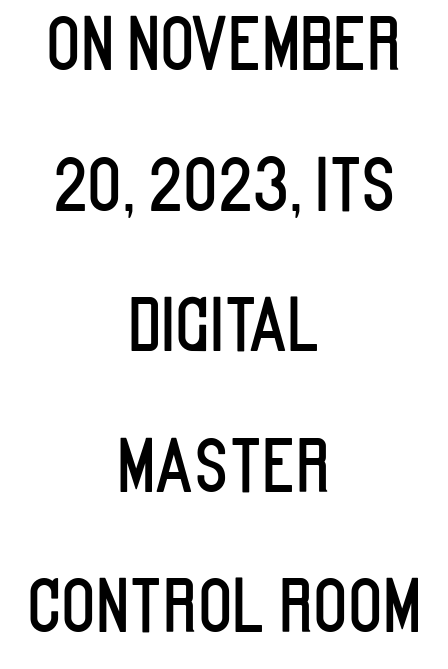
Notice how the stems are strictly vertical — no italics here. Typeset on center — no edge is straight. Spacing verdict: proportional, widths tailored to each character. Does the type have serifs? No, each stem ends abruptly.
